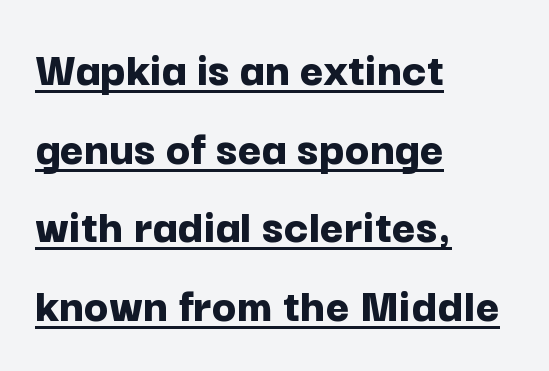
Ascenders rise straight up at ninety degrees. Summary of weight: heavy, a full bold. The ragged edge is on the right, which tells us the setting is flush left. Is this a fixed-width face? No — the glyphs have proportional, varying widths. Interline gaps are of average width in this sample. The lettering is marked with a stroke running underneath it.
